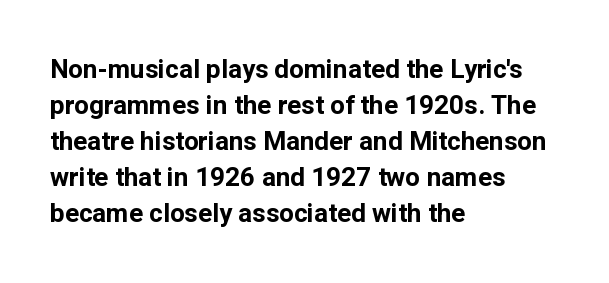
Q: Is the text bold? A: Yes.
Q: Is the text italic (slanted)? A: No, it is upright.
Q: Is the text underlined? A: No.
Q: How is the paragraph aligned? A: Left-aligned.
Q: Is the spacing between letters normal or unusually wide? A: Normal.
Q: Is the spacing between lines tight, normal or loose? A: Normal.
